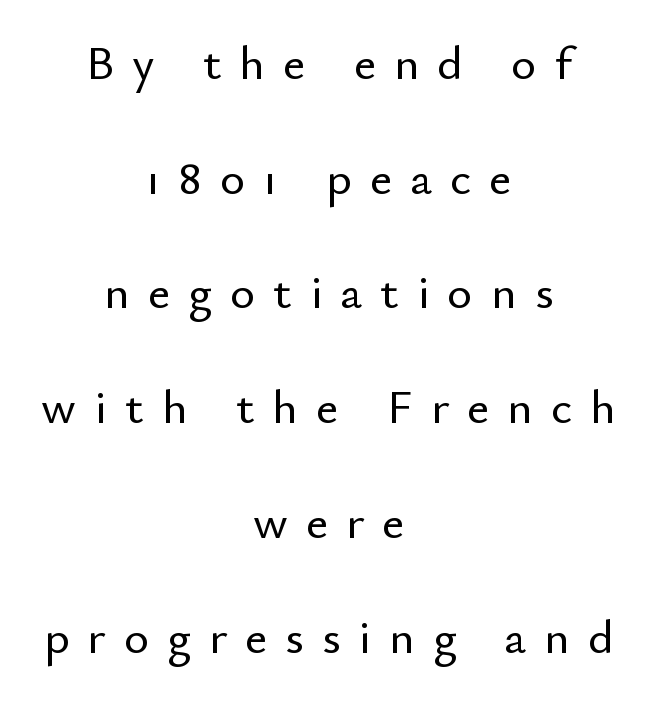
{"serif": "no", "italic": "no", "width": "normal", "stroke_contrast": "low", "x_height": "small", "monospaced": "no", "underline": "no", "align": "center", "line_spacing": "loose", "line_spacing_ratio": 2.39, "letter_spacing": "wide", "letter_spacing_em": 0.38, "glyph_px": 48}
